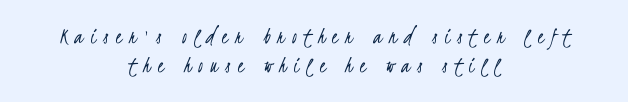
The image shows 24 px text type; set centered, line spacing 1.19x, unusually wide letter spacing (+0.31 em), not underlined.
